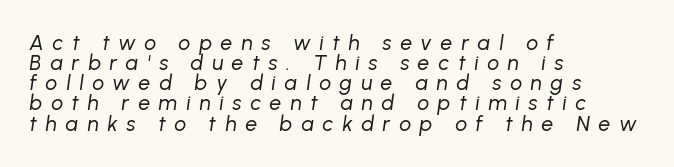
The image shows 21 px text type, italic (leaning right); set left-aligned, tight line spacing (0.96x), unusually wide letter spacing (+0.42 em), not underlined.
